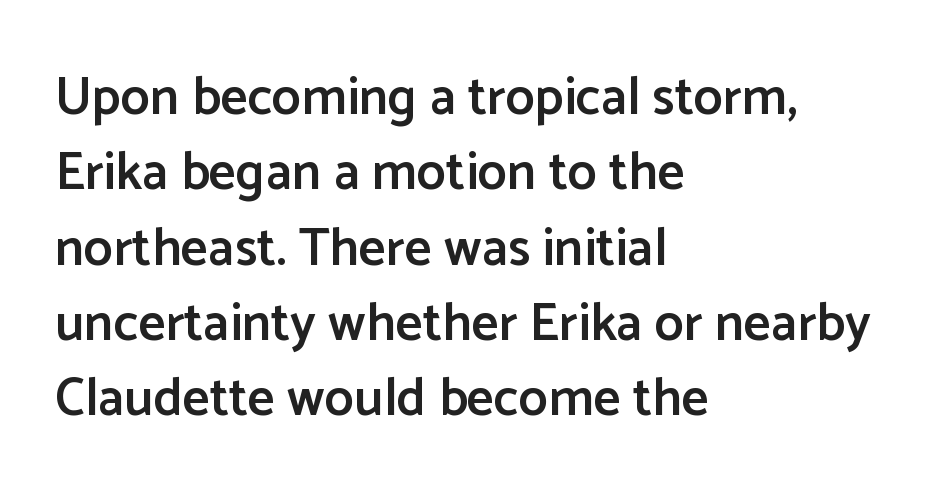
The image shows 53 px semibold sans-serif type, upright; set left-aligned, normal line spacing (1.42x), normal letter spacing, not underlined; low stroke contrast and a medium x-height.
